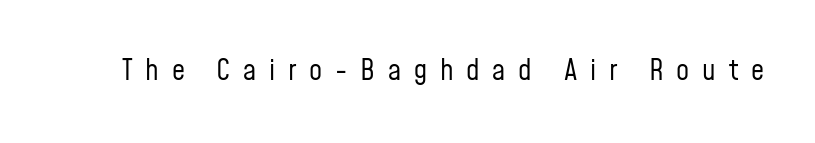
The image shows 29 px regular-weight, condensed sans-serif type, upright; set unusually wide letter spacing (+0.44 em), not underlined; low stroke contrast and a medium x-height.
